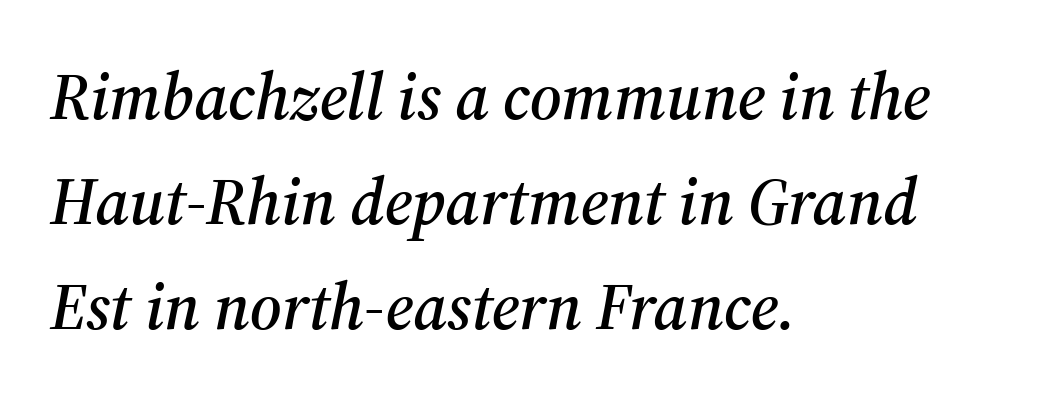
Varying glyph widths throughout — classic text-font behaviour. Observe the serifs anchoring each vertical stroke in this sample. Honestly, the letter spacing is just normal — you wouldn't notice it. It's the slanting kind of type.
